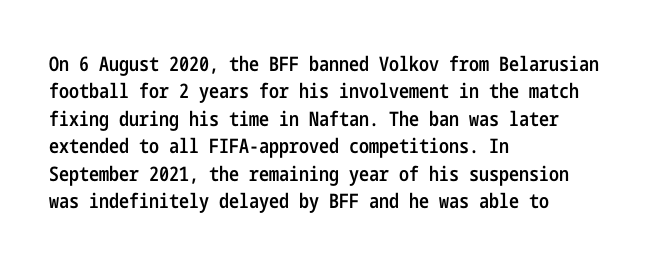
The image shows 20 px text type, upright; set left-aligned, normal line spacing (1.37x), normal letter spacing, not underlined.
